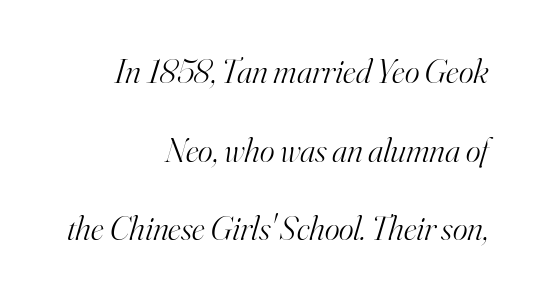
The image shows 35 px light serif type, italic (leaning right); set right-aligned, loose line spacing (2.25x), normal letter spacing, not underlined; high stroke contrast and a small x-height.
